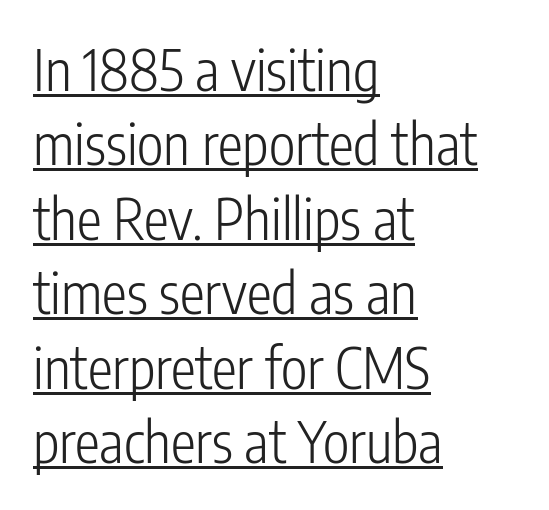
Varying glyph widths throughout — classic text-font behaviour. A normal amount of white space separates one row of letters from the next. Beneath each row of characters lies a ruled line. Horizontally, the lines are justified to the leading edge only.
